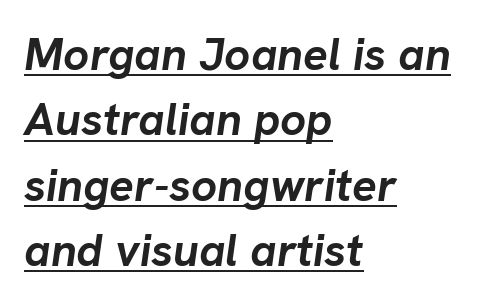
The image shows 46 px semibold type, italic (leaning right); set left-aligned, normal line spacing (1.42x), normal letter spacing, underlined; low stroke contrast and a medium x-height.
